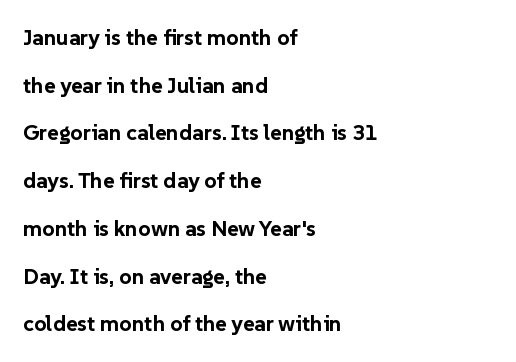
Emphasis by weight is at full strength: bold. The passage shown has conventional tracking throughout. Every row of glyphs begins at an identical x-position on the left. If you drew a line through each stem, it would be perfectly vertical. Reading down the column, the eye jumps a long way to each next line.
